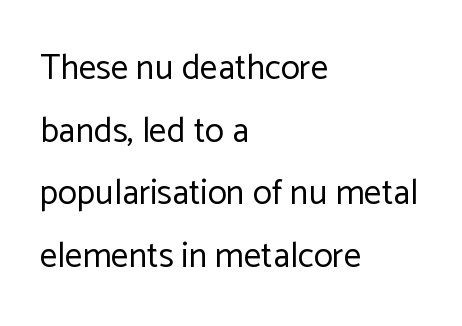
The image shows 35 px regular-weight sans-serif type, upright; set left-aligned, line spacing 1.79x, normal letter spacing, not underlined; low stroke contrast and a medium x-height.
